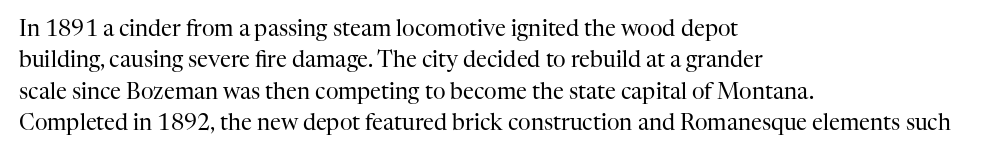
{"italic": "no", "bold": "no", "underline": "no", "align": "left", "line_spacing": "normal", "line_spacing_ratio": 1.43, "letter_spacing": "normal", "letter_spacing_em": 0.0, "glyph_px": 22}
